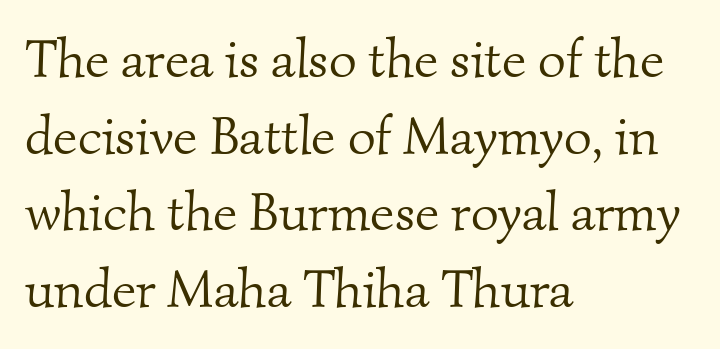
Q: Is the text bold? A: No.
Q: Is the typeface a serif or a sans-serif typeface? A: Serif.
Q: Is the text underlined? A: No.
Q: How is the paragraph aligned? A: Left-aligned.
Q: Is the spacing between letters normal or unusually wide? A: Normal.
Q: Is the spacing between lines tight, normal or loose? A: Normal.
Q: Width (condensed, normal, or wide)? A: Normal.
Q: Stroke contrast? A: Medium.
Q: x-height? A: Small.
Q: Monospaced? A: No.
